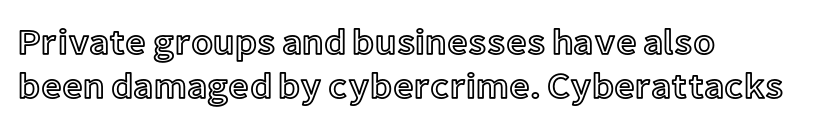
The image shows 36 px text type, upright; set left-aligned, line spacing 1.23x, normal letter spacing, not underlined; a medium x-height.
